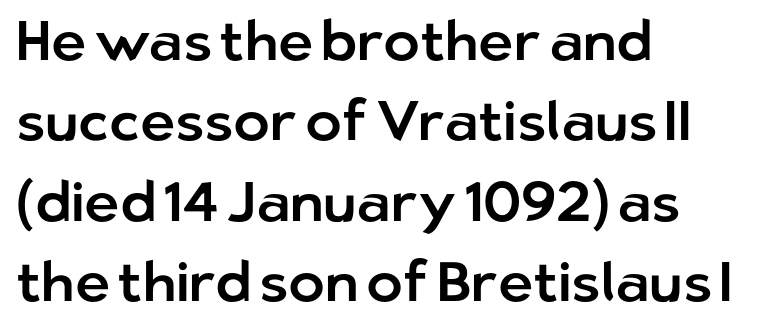
{"serif": "no", "italic": "no", "width": "normal", "stroke_contrast": "low", "x_height": "medium", "monospaced": "no", "underline": "no", "align": "left", "line_spacing": "normal", "line_spacing_ratio": 1.46, "letter_spacing": "normal", "letter_spacing_em": 0.0, "glyph_px": 55}
